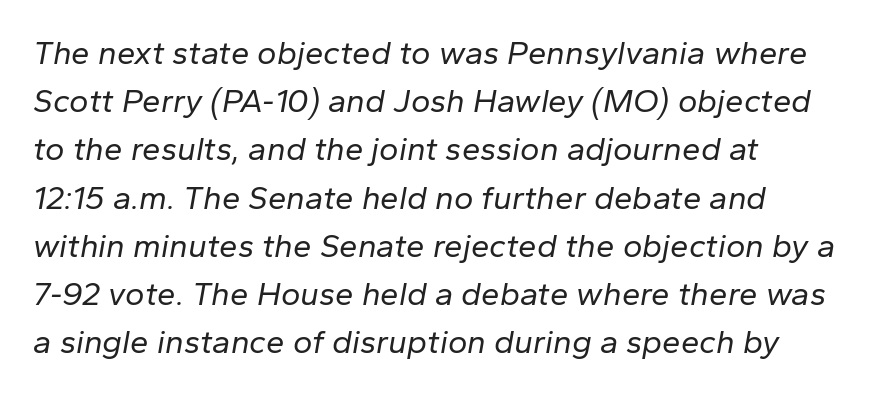
{"italic": "yes", "lean": "right", "slant_degrees": 10, "bold": "no", "weight": "regular", "width": "normal", "stroke_contrast": "low", "x_height": "medium", "monospaced": "no", "underline": "no", "line_spacing": "normal", "line_spacing_ratio": 1.46, "letter_spacing": "normal", "letter_spacing_em": 0.0, "glyph_px": 33}
